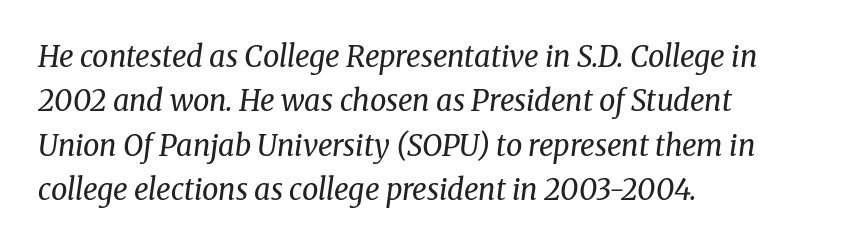
Is the type slanted? Yes — the strokes lean at a clear angle. Typeset ragged right — the left edge is the straight one. This sample has the flowing, uneven cadence of proportional lettering. Check under the words: just untouched page. What's the leading like? Ordinary, nothing unusual. Stems and bowls with no extra thickness — not bold.
